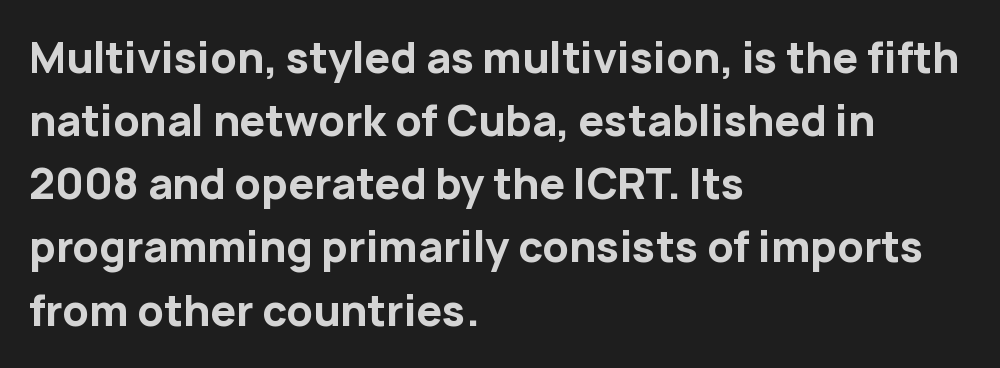
The zone under the glyphs is completely vacant. Baseline-to-baseline distance is the conventional proportion of letter height. The face used here is a sans, in the tradition of grotesques and geometrics. Compared with an ordinary text face, these strokes are far heavier — a full bold. The face used here is proportionally spaced, like ordinary book or web type.
